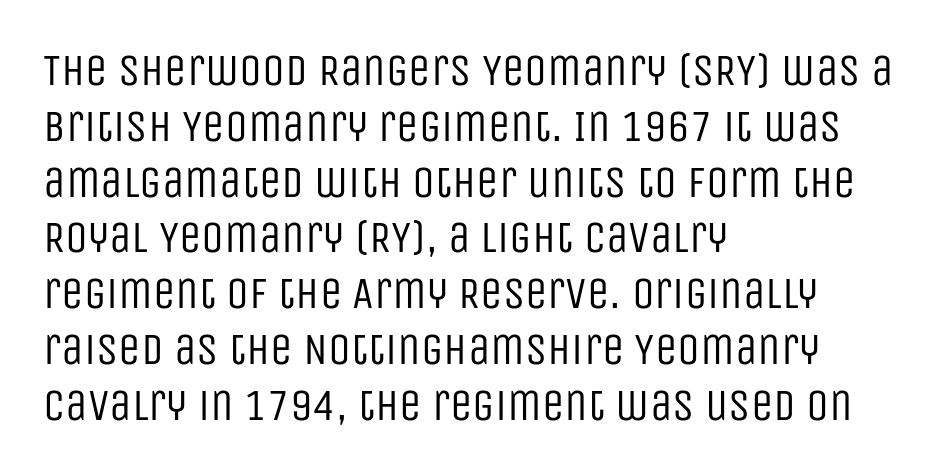
The tracking reads as untouched default to a designer's eye. This rendering employs a face without finishing strokes, i.e., a sans-serif. Do the letters lean? They stand straight. Each letter keeps its own natural width here, so spacing adapts to shape. Counters stay open thanks to moderate or lighter strokes.
